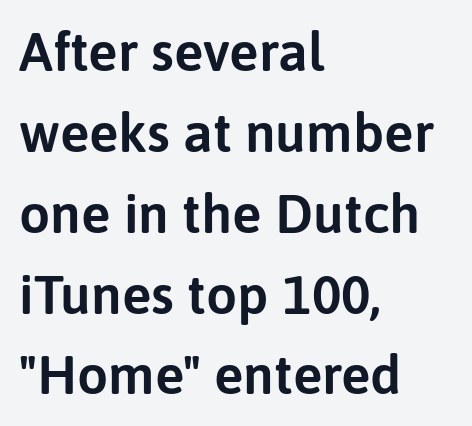
Rule under the text: the space is simply empty. The text was rendered using a sans face with plain stroke endings. Tracking here is standard; glyphs follow each other at the usual distance. A typesetter would call this proportional, since set widths differ per character. The rendering anchors every line to the left-hand side. Vertically, the passage feels balanced, rows spaced as you'd expect.
